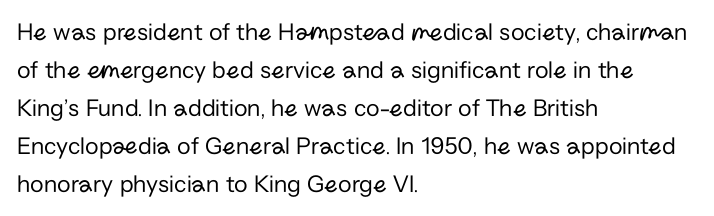
{"italic": "no", "bold": "no", "underline": "no", "align": "left", "line_spacing": "normal", "line_spacing_ratio": 1.52, "letter_spacing": "normal", "letter_spacing_em": 0.0, "glyph_px": 25}
